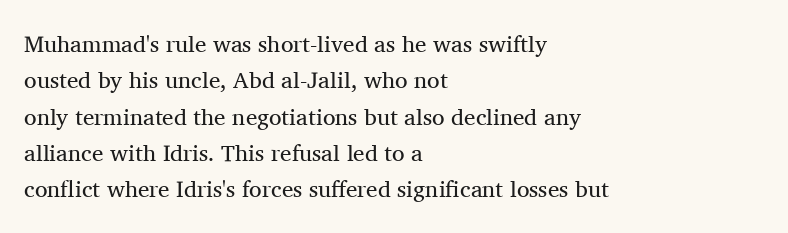
Compared with typical paragraphs, the rows here are spaced about the same. The letterforms sit at book weight or below. Ascenders rise straight up at ninety degrees. The lines are quadded left. Check the space under the baseline: it is left empty. Tracking value appears to be zero — textbook default spacing.
